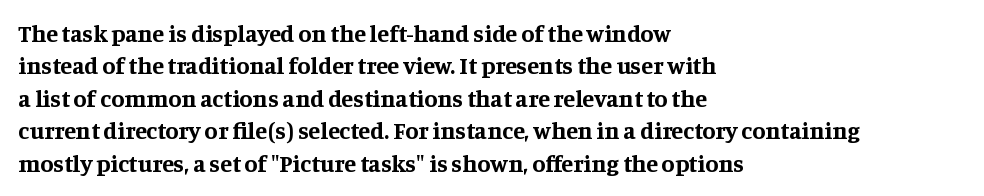
Q: Is the text bold? A: Yes.
Q: Is the text italic (slanted)? A: No, it is upright.
Q: Is the text underlined? A: No.
Q: How is the paragraph aligned? A: Left-aligned.
Q: Is the spacing between letters normal or unusually wide? A: Normal.
Q: Is the spacing between lines tight, normal or loose? A: Normal.
